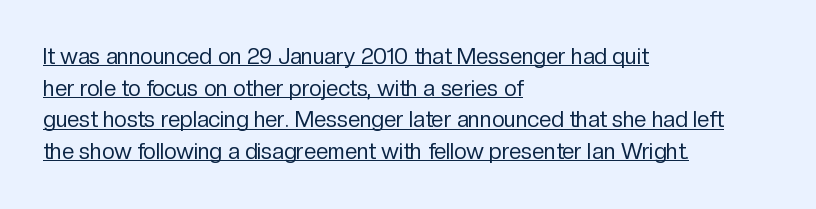
Q: Is the text bold? A: No.
Q: Is the text italic (slanted)? A: No, it is upright.
Q: Is the text underlined? A: Yes.
Q: How is the paragraph aligned? A: Left-aligned.
Q: Is the spacing between letters normal or unusually wide? A: Normal.
Q: Is the spacing between lines tight, normal or loose? A: Normal.
